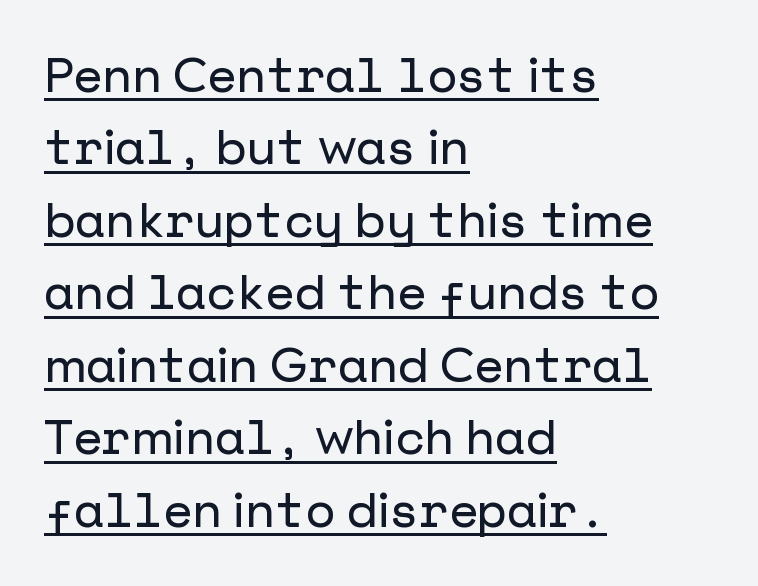
The image shows 48 px sans-serif type, upright; set left-aligned, normal line spacing (1.51x), normal letter spacing, underlined; low stroke contrast and a medium x-height.
